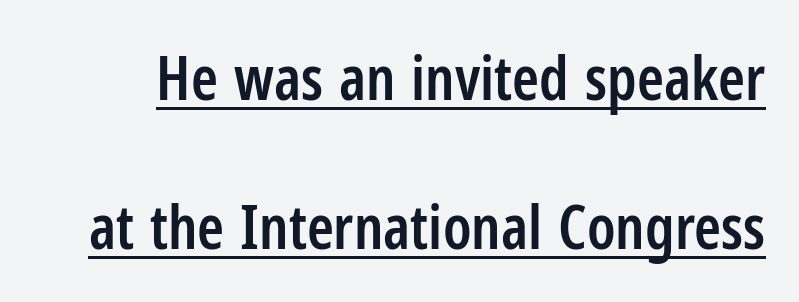
Honestly, the letter spacing is just normal — you wouldn't notice it. What's the leading like? Stretched, with rows far apart. How heavy is the stroke? Medium-heavy — a semibold, shy of bold. The typesetter has applied underlining to the passage shown. These lines are composed in type without serifs. Note the varied advance widths — an 'i' is clearly narrower than an 'm'.
